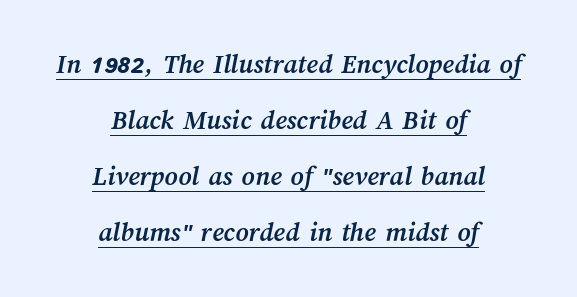
The image shows 28 px semibold type; set centered, loose line spacing (2.0x), normal letter spacing, underlined; medium stroke contrast and a medium x-height.
